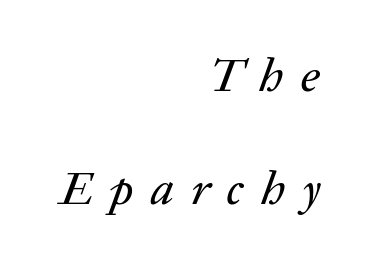
Interline gaps are noticeably wide in this sample. This is oblique type, the kind used for emphasis or titles. These lines are set flush right with a ragged left edge. The face used here is proportionally spaced, like ordinary book or web type. Nobody drew a line under any word here.
